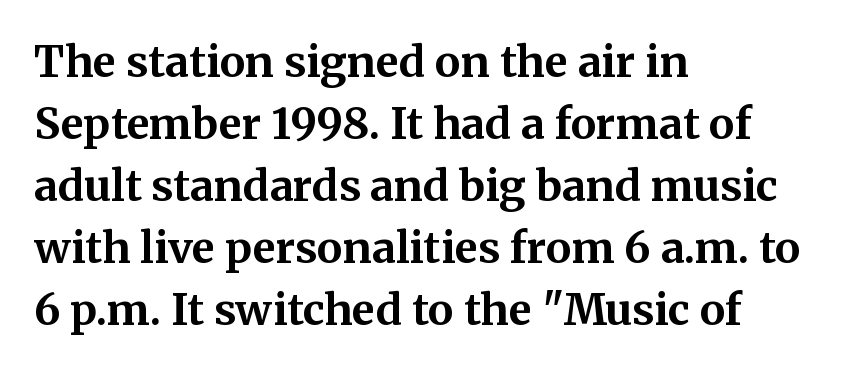
Q: Is the text bold? A: Yes.
Q: Is the text italic (slanted)? A: No, it is upright.
Q: Is the typeface a serif or a sans-serif typeface? A: Serif.
Q: Is the text underlined? A: No.
Q: How is the paragraph aligned? A: Left-aligned.
Q: Is the spacing between letters normal or unusually wide? A: Normal.
Q: Is the spacing between lines tight, normal or loose? A: Normal.
Q: Width (condensed, normal, or wide)? A: Normal.
Q: Stroke contrast? A: Medium.
Q: x-height? A: Medium.
Q: Monospaced? A: No.
